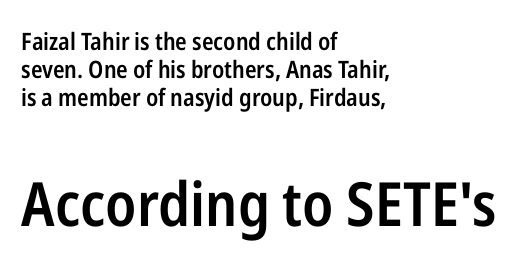
The image shows 61 px semibold, condensed sans-serif type, upright; set left-aligned, line spacing 1.16x, normal letter spacing, not underlined; the second (bottom) block is 2.54x larger; low stroke contrast and a medium x-height.
